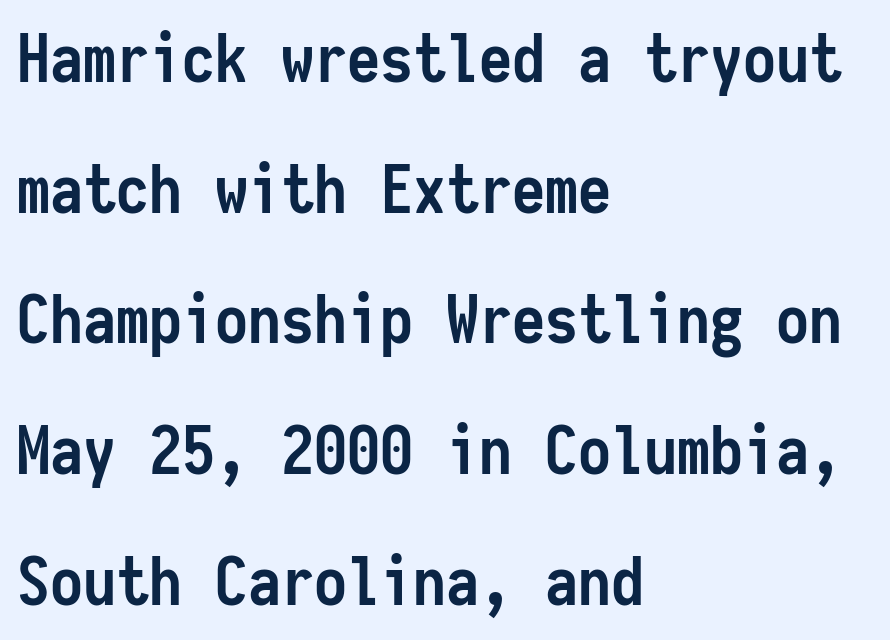
The image shows 66 px semibold, condensed sans-serif type, upright, monospaced; set left-aligned, loose line spacing (1.98x), normal letter spacing, not underlined; low stroke contrast and a medium x-height.
